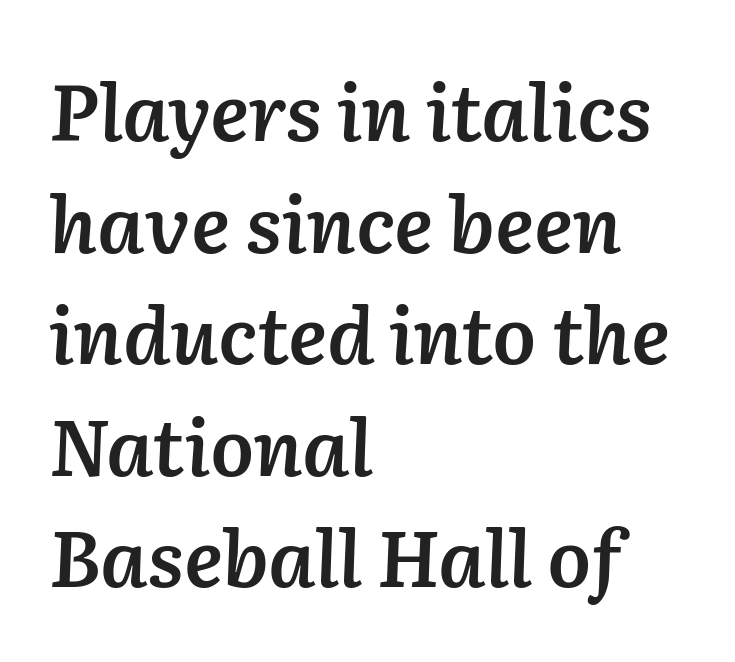
Q: Is the text bold? A: Semi-bold.
Q: Is the text italic (slanted)? A: Yes, it leans right by about 2 degrees.
Q: Is the text underlined? A: No.
Q: How is the paragraph aligned? A: Left-aligned.
Q: Is the spacing between letters normal or unusually wide? A: Normal.
Q: Is the spacing between lines tight, normal or loose? A: Normal.
Q: Width (condensed, normal, or wide)? A: Normal.
Q: Stroke contrast? A: Low.
Q: x-height? A: Medium.
Q: Monospaced? A: No.
